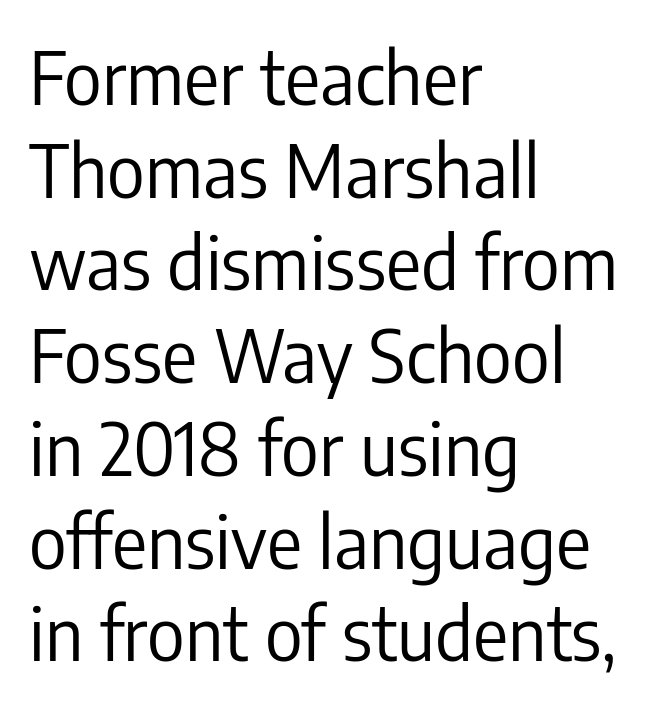
The rendering uses natural spacing where letterforms have individual widths. Leftover space on each line is placed entirely after the last word. Note: no serifs on the glyphs. Style check: upright.
